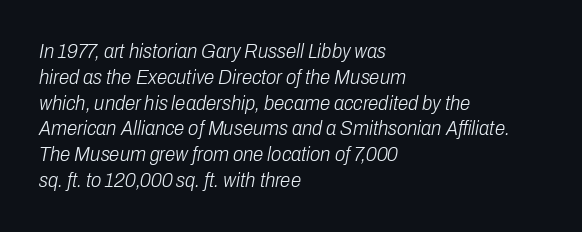
{"italic": "yes", "lean": "right", "slant_degrees": 10, "bold": "no", "underline": "no", "align": "left", "line_spacing_ratio": 1.23, "letter_spacing": "normal", "letter_spacing_em": 0.0, "glyph_px": 21}
